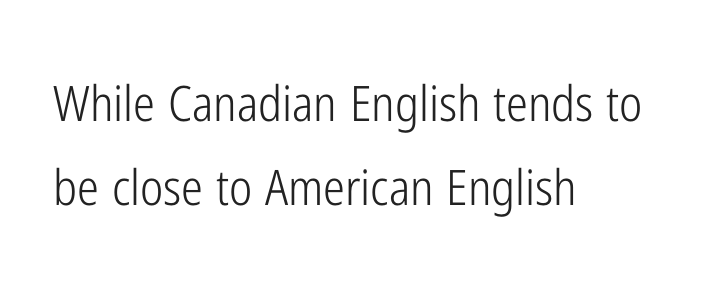
Q: Is the text bold? A: No.
Q: Is the text italic (slanted)? A: No, it is upright.
Q: Is the typeface a serif or a sans-serif typeface? A: Sans-serif.
Q: Is the text underlined? A: No.
Q: How is the paragraph aligned? A: Left-aligned.
Q: Is the spacing between letters normal or unusually wide? A: Normal.
Q: Width (condensed, normal, or wide)? A: Condensed.
Q: Stroke contrast? A: Low.
Q: x-height? A: Medium.
Q: Monospaced? A: No.
